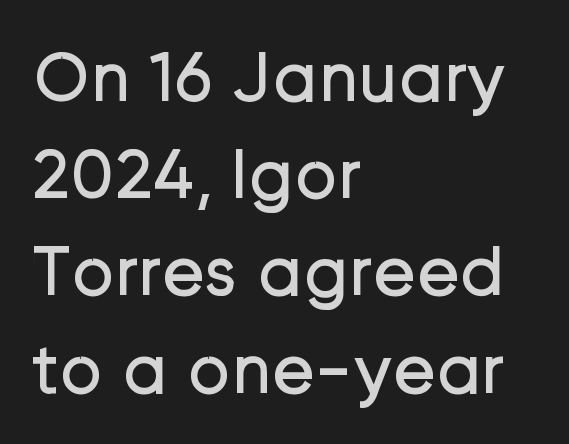
The image shows 72 px regular-weight sans-serif type, upright; set left-aligned, normal line spacing (1.35x), normal letter spacing, not underlined; low stroke contrast and a medium x-height.
